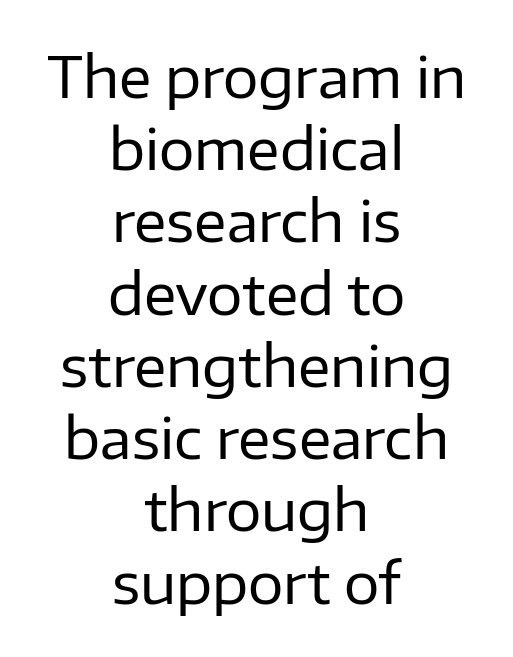
{"serif": "no", "italic": "no", "bold": "no", "weight": "regular", "width": "normal", "stroke_contrast": "low", "x_height": "medium", "monospaced": "no", "underline": "no", "align": "center", "line_spacing": "normal", "line_spacing_ratio": 1.29, "letter_spacing": "normal", "letter_spacing_em": 0.0, "glyph_px": 56}
